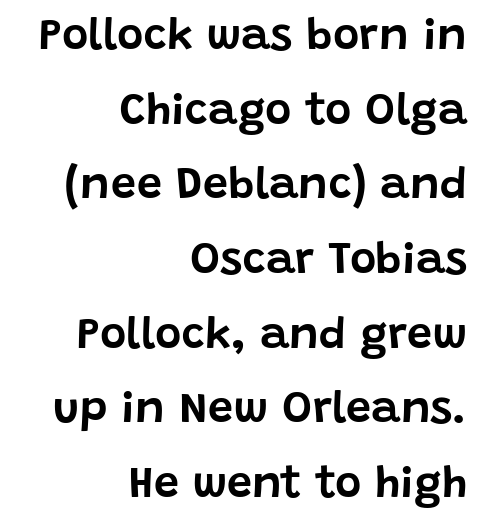
Q: Is the text italic (slanted)? A: No, it is upright.
Q: Is the typeface a serif or a sans-serif typeface? A: Sans-serif.
Q: Is the text underlined? A: No.
Q: How is the paragraph aligned? A: Right-aligned.
Q: Is the spacing between letters normal or unusually wide? A: Normal.
Q: Is the spacing between lines tight, normal or loose? A: Normal.
Q: Width (condensed, normal, or wide)? A: Normal.
Q: Stroke contrast? A: Low.
Q: x-height? A: Large.
Q: Monospaced? A: No.
